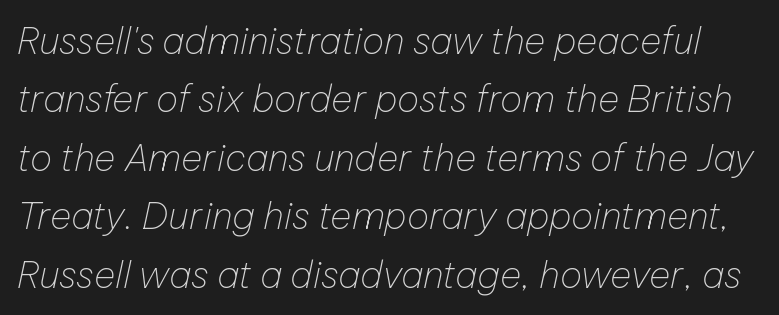
{"italic": "yes", "lean": "right", "slant_degrees": 12, "bold": "no", "weight": "thin", "width": "normal", "stroke_contrast": "low", "x_height": "medium", "monospaced": "no", "underline": "no", "line_spacing": "normal", "line_spacing_ratio": 1.58, "letter_spacing": "normal", "letter_spacing_em": 0.0, "glyph_px": 37}
